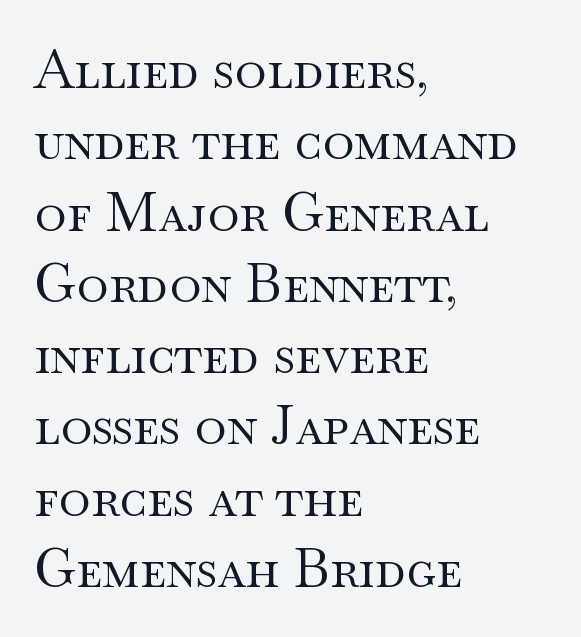
The image shows 54 px regular-weight, wide serif type, upright; set left-aligned, normal line spacing (1.32x), normal letter spacing, not underlined; medium stroke contrast and a small x-height.
